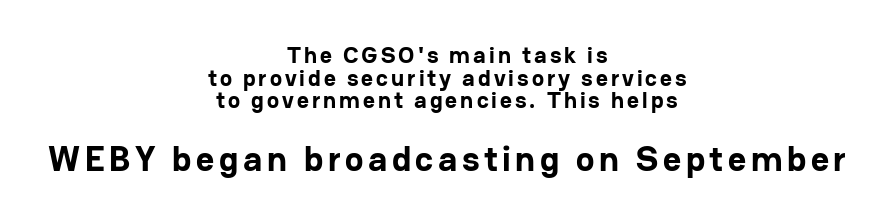
The image shows 35 px bold sans-serif type, upright; set centered, tight line spacing (0.98x), not underlined; the second (bottom) block is 1.52x larger; low stroke contrast and a medium x-height.
